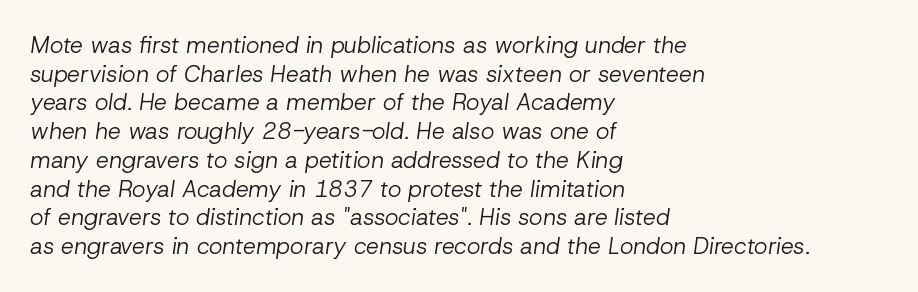
The image shows 23 px text type, italic (leaning right); set left-aligned, normal line spacing (1.25x), normal letter spacing, not underlined.
